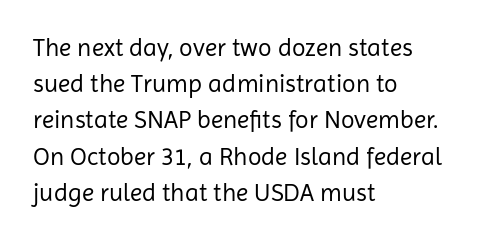
The image shows 25 px text type, upright; set left-aligned, normal line spacing (1.45x), normal letter spacing, not underlined.
